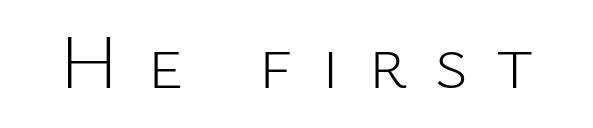
The rendering shows plain stroke endings on the letterforms — a sans-serif design. These glyphs show unthickened strokes, regular width or finer. Vertical strokes here are truly vertical. The string is rendered with underlining switched off. You could not count columns in this text — the font is proportionally spaced. Is the letter spacing exaggerated? Yes — the characters are pushed far apart.
